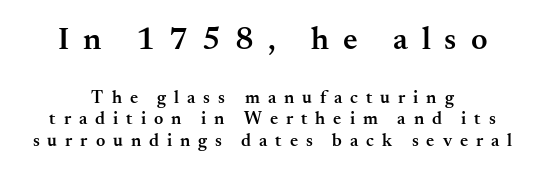
{"serif": "yes", "italic": "no", "bold": "semi", "weight": "semibold", "width": "normal", "stroke_contrast": "medium", "x_height": "small", "monospaced": "no", "underline": "no", "align": "center", "line_spacing_ratio": 1.19, "letter_spacing": "wide", "letter_spacing_em": 0.44, "larger_block": "first", "size_ratio": 1.78, "glyph_px": 32}
